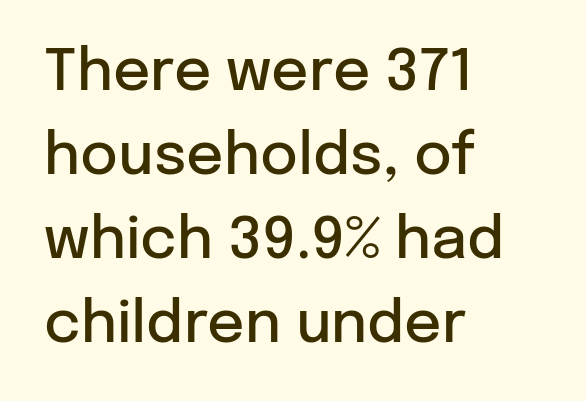
The image shows 58 px semibold sans-serif type, upright; set left-aligned, normal line spacing (1.45x), normal letter spacing, not underlined; low stroke contrast and a medium x-height.
